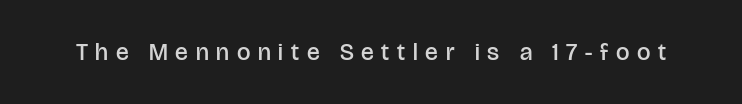
Q: Is the text bold? A: Semi-bold.
Q: Is the text italic (slanted)? A: No, it is upright.
Q: Is the text underlined? A: No.
Q: Is the spacing between letters normal or unusually wide? A: Unusually wide.
